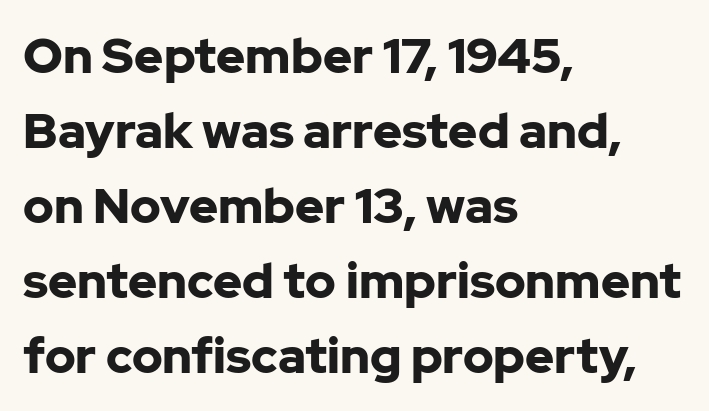
Q: Is the text bold? A: Yes.
Q: Is the text italic (slanted)? A: No, it is upright.
Q: Is the typeface a serif or a sans-serif typeface? A: Sans-serif.
Q: Is the text underlined? A: No.
Q: How is the paragraph aligned? A: Left-aligned.
Q: Is the spacing between letters normal or unusually wide? A: Normal.
Q: Is the spacing between lines tight, normal or loose? A: Normal.
Q: Width (condensed, normal, or wide)? A: Normal.
Q: Stroke contrast? A: Low.
Q: x-height? A: Medium.
Q: Monospaced? A: No.
